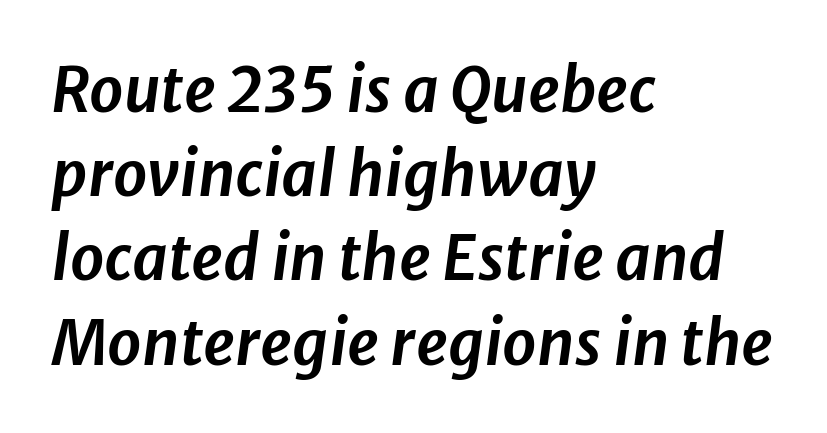
Q: Is the text italic (slanted)? A: Yes, it leans right by about 8 degrees.
Q: Is the text underlined? A: No.
Q: How is the paragraph aligned? A: Left-aligned.
Q: Is the spacing between letters normal or unusually wide? A: Normal.
Q: Is the spacing between lines tight, normal or loose? A: Normal.
Q: Width (condensed, normal, or wide)? A: Normal.
Q: Stroke contrast? A: Low.
Q: x-height? A: Medium.
Q: Monospaced? A: No.
